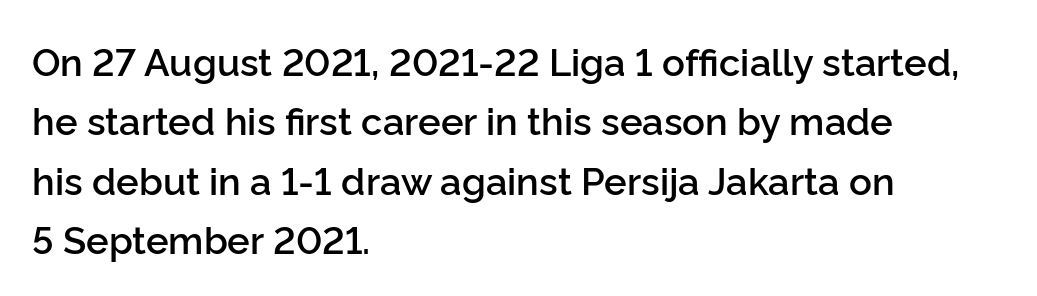
Caption: semibold face, moderately heavy strokes. Visually the block forms a straight wall on the left and a jagged coastline on the right. Notice how the stems are strictly vertical — no italics here. Look at the tracking — it's just the regular setting, nothing added. Think of a printed novel: that variable character pitch is what you see here.
